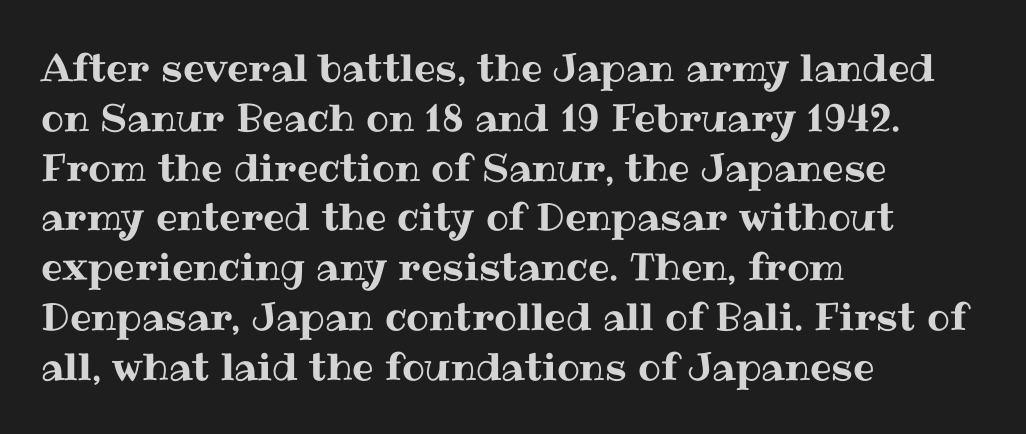
The image shows 38 px text type, upright; set left-aligned, normal line spacing (1.31x), normal letter spacing, not underlined; medium stroke contrast and a medium x-height.
